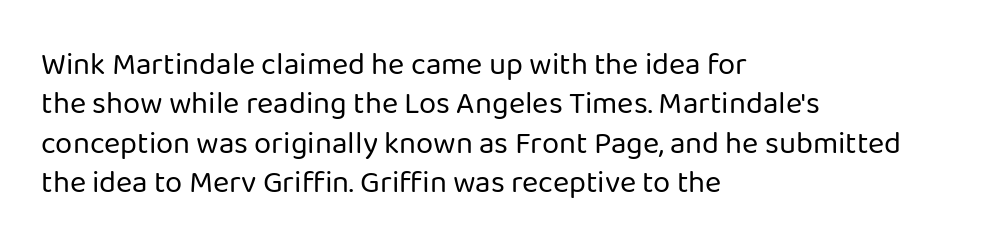
The image shows 31 px regular-weight sans-serif type, upright; set left-aligned, normal line spacing (1.27x), normal letter spacing, not underlined; low stroke contrast and a medium x-height.
